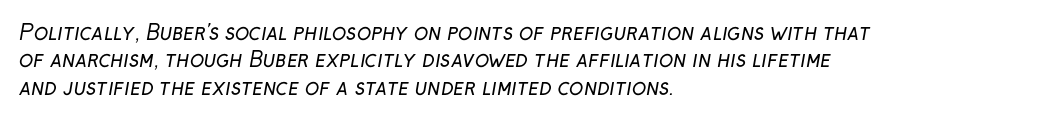
Q: Is the text bold? A: No.
Q: Is the text underlined? A: No.
Q: How is the paragraph aligned? A: Left-aligned.
Q: Is the spacing between letters normal or unusually wide? A: Normal.
Q: Is the spacing between lines tight, normal or loose? A: Normal.
